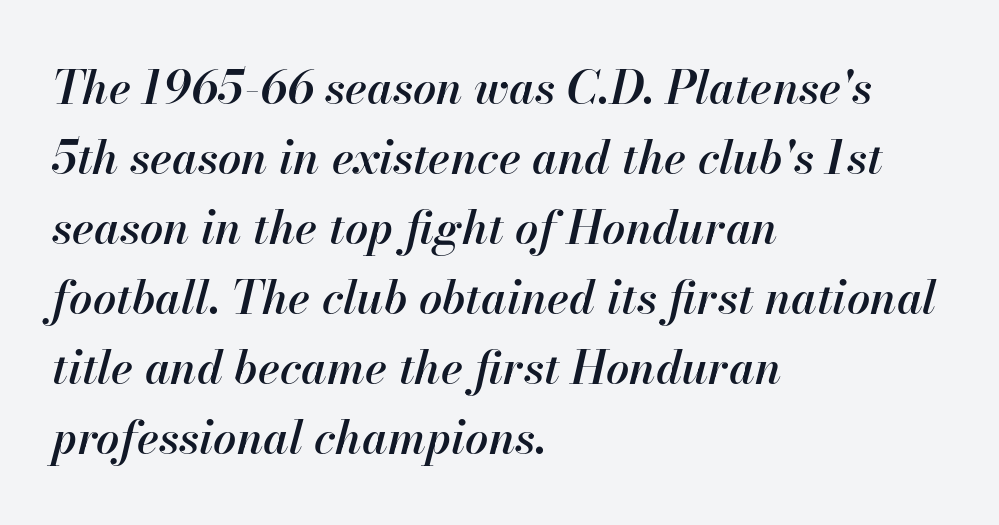
The space beneath each line is pristine and unruled. Successive baselines arrive at the customary interval. Is this a fixed-width face? No — the glyphs have proportional, varying widths. Is the block centered? No — it sits flush against the left margin. Style check: oblique. Characters follow at the spacing the type designer built in.
